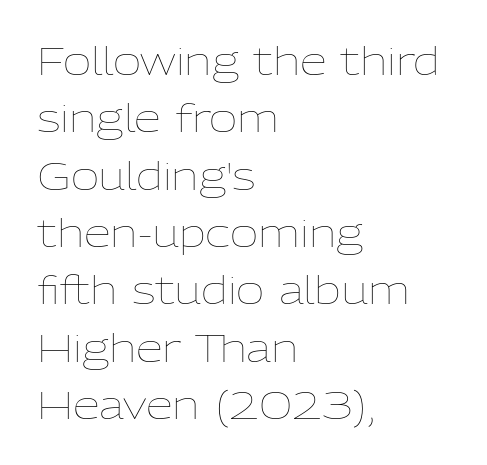
{"italic": "no", "bold": "no", "weight": "thin", "width": "normal", "stroke_contrast": "low", "x_height": "medium", "monospaced": "no", "underline": "no", "align": "left", "line_spacing": "normal", "line_spacing_ratio": 1.47, "letter_spacing": "normal", "letter_spacing_em": 0.0, "glyph_px": 39}
